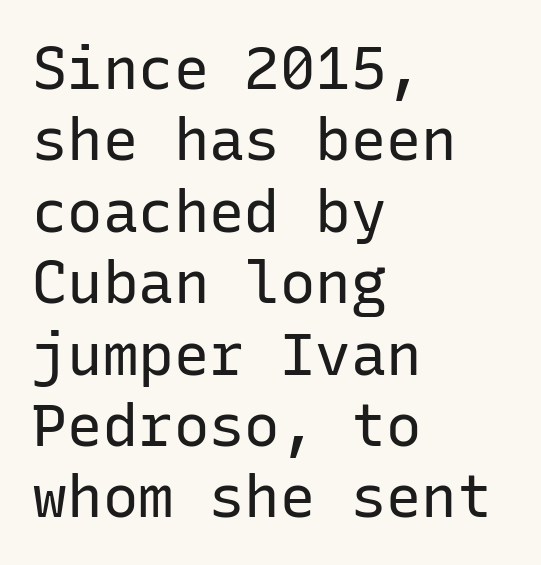
The image shows 59 px regular-weight sans-serif type, upright, monospaced; set left-aligned, line spacing 1.21x, normal letter spacing, not underlined; low stroke contrast and a medium x-height.
